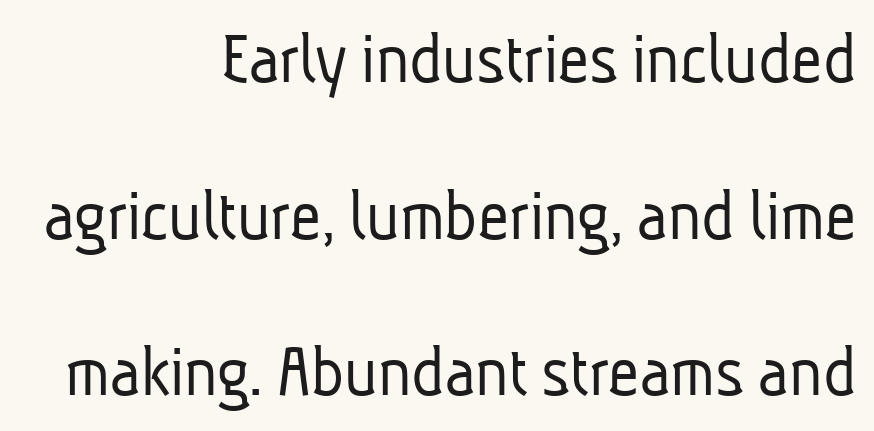
The image shows 76 px light, condensed sans-serif type; set right-aligned, loose line spacing (2.06x), normal letter spacing, not underlined; low stroke contrast and a medium x-height.
